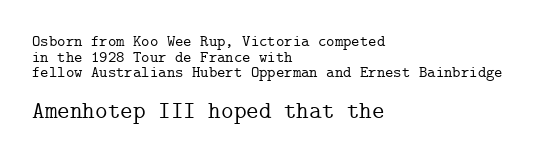
{"italic": "no", "underline": "no", "align": "left", "line_spacing": "tight", "line_spacing_ratio": 0.97, "letter_spacing": "normal", "letter_spacing_em": 0.0, "larger_block": "second", "size_ratio": 1.5, "glyph_px": 24}
